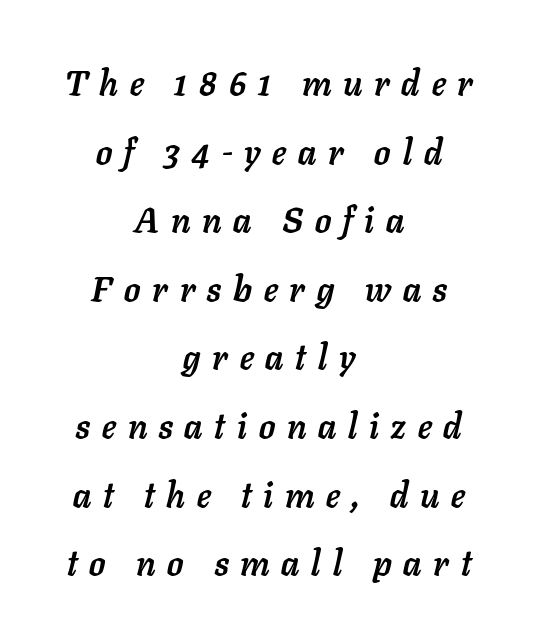
Q: Is the text bold? A: Yes.
Q: Is the text italic (slanted)? A: Yes, it leans right by about 11 degrees.
Q: Is the text underlined? A: No.
Q: How is the paragraph aligned? A: Centered.
Q: Is the spacing between letters normal or unusually wide? A: Unusually wide.
Q: Is the spacing between lines tight, normal or loose? A: Loose.
Q: Width (condensed, normal, or wide)? A: Normal.
Q: Stroke contrast? A: Low.
Q: x-height? A: Medium.
Q: Monospaced? A: No.
